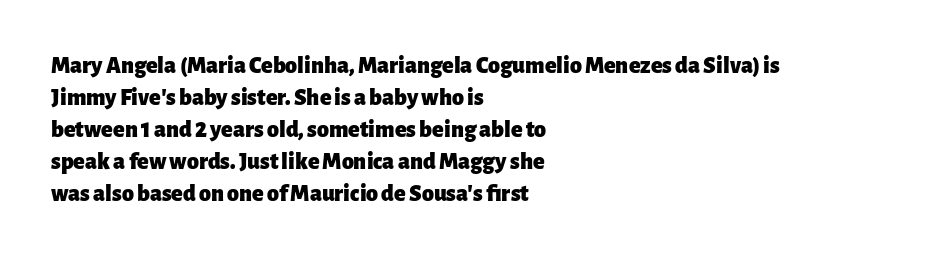
How are the letters spaced? Ordinarily, with no added tracking. Left-aligned paragraph, ragged on the right. The rows are spaced the way most documents space them. The glyphs are unaccompanied by any horizontal stroke below them. Weight check: bold — yes, fully. Ordinary non-slanted type is in use.
